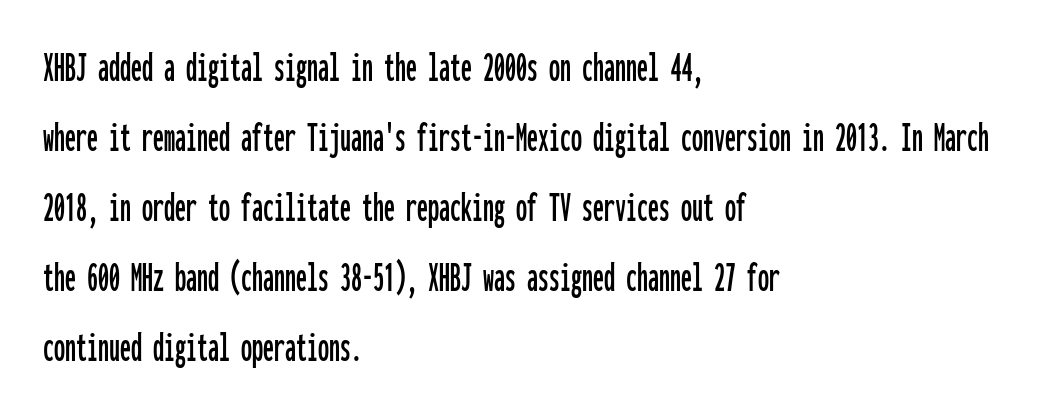
Q: Is the text italic (slanted)? A: No, it is upright.
Q: Is the typeface a serif or a sans-serif typeface? A: Sans-serif.
Q: Is the text underlined? A: No.
Q: How is the paragraph aligned? A: Left-aligned.
Q: Is the spacing between letters normal or unusually wide? A: Normal.
Q: Is the spacing between lines tight, normal or loose? A: Normal.
Q: Width (condensed, normal, or wide)? A: Condensed.
Q: Stroke contrast? A: Low.
Q: x-height? A: Medium.
Q: Monospaced? A: Yes.
